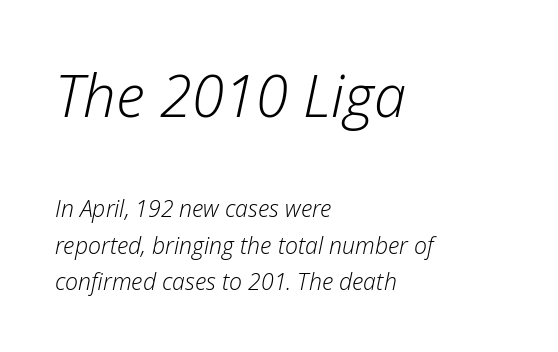
The image shows 58 px light type, italic (leaning right); set left-aligned, normal line spacing (1.57x), normal letter spacing, not underlined; the first (top) block is 2.52x larger; low stroke contrast and a medium x-height.
